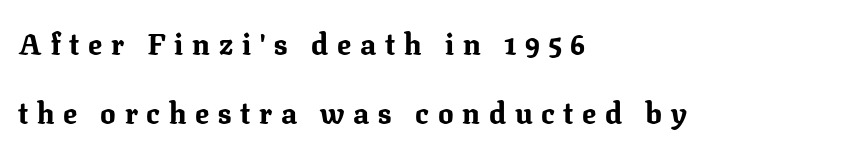
{"serif": "yes", "italic": "no", "bold": "yes", "weight": "bold", "width": "normal", "stroke_contrast": "medium", "x_height": "medium", "monospaced": "no", "underline": "no", "align": "left", "line_spacing": "loose", "line_spacing_ratio": 2.38, "letter_spacing": "wide", "letter_spacing_em": 0.3, "glyph_px": 29}
